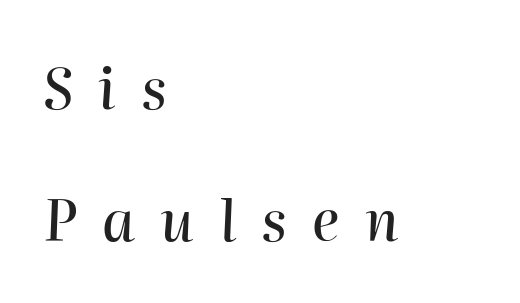
Honestly, there is no underline to notice here at all. The paragraph shown leans on its left margin. Words appear elongated and porous because spacing is wide. Spacing verdict: proportional, widths tailored to each character.
